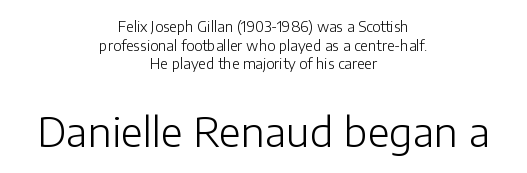
The image shows 40 px light sans-serif type, upright; set centered, normal line spacing (1.33x), normal letter spacing, not underlined; the second (bottom) block is 2.86x larger; low stroke contrast and a medium x-height.
